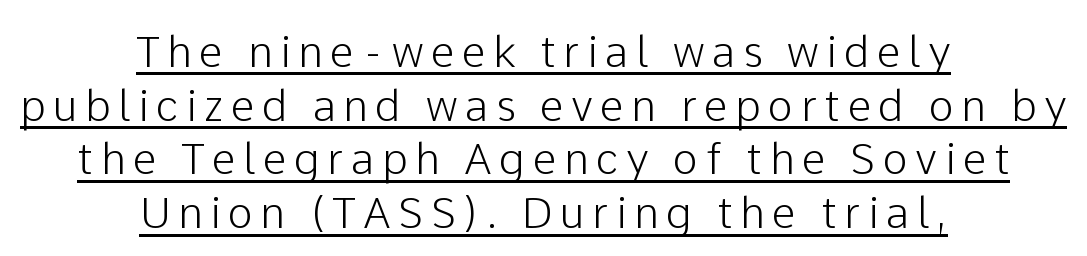
Honestly, the underline is the first thing you notice here. A typesetter would call this leading conventional body-copy spacing. The face used here is proportionally spaced, like ordinary book or web type. In CSS terms this would be text-align: center.
